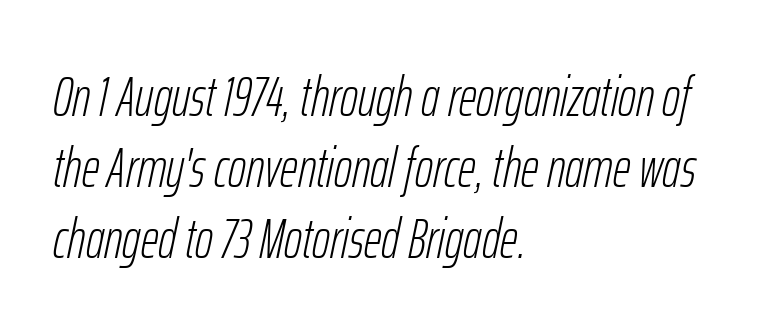
{"italic": "yes", "lean": "right", "slant_degrees": 12, "bold": "no", "weight": "light", "width": "condensed", "stroke_contrast": "low", "x_height": "medium", "monospaced": "no", "underline": "no", "align": "left", "line_spacing": "normal", "line_spacing_ratio": 1.29, "letter_spacing": "normal", "letter_spacing_em": 0.0, "glyph_px": 55}
